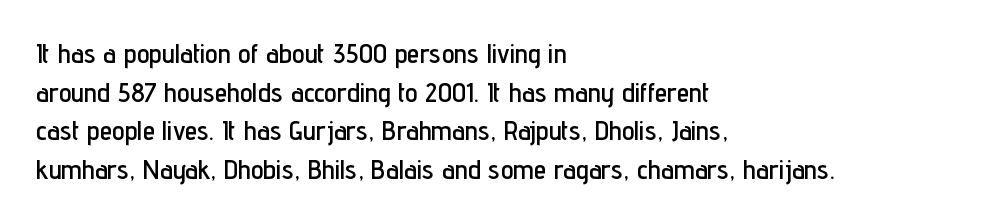
Q: Is the text italic (slanted)? A: No, it is upright.
Q: Is the typeface a serif or a sans-serif typeface? A: Sans-serif.
Q: Is the text underlined? A: No.
Q: How is the paragraph aligned? A: Left-aligned.
Q: Is the spacing between letters normal or unusually wide? A: Normal.
Q: Is the spacing between lines tight, normal or loose? A: Normal.
Q: Width (condensed, normal, or wide)? A: Condensed.
Q: Stroke contrast? A: Low.
Q: x-height? A: Medium.
Q: Monospaced? A: No.
